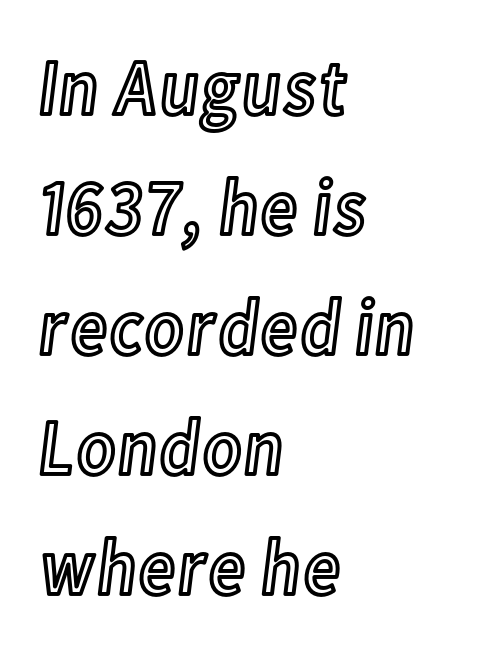
Q: Is the text italic (slanted)? A: Yes.
Q: Is the text underlined? A: No.
Q: How is the paragraph aligned? A: Left-aligned.
Q: Is the spacing between letters normal or unusually wide? A: Normal.
Q: Is the spacing between lines tight, normal or loose? A: Normal.
Q: Width (condensed, normal, or wide)? A: Condensed.
Q: x-height? A: Medium.
Q: Monospaced? A: No.
